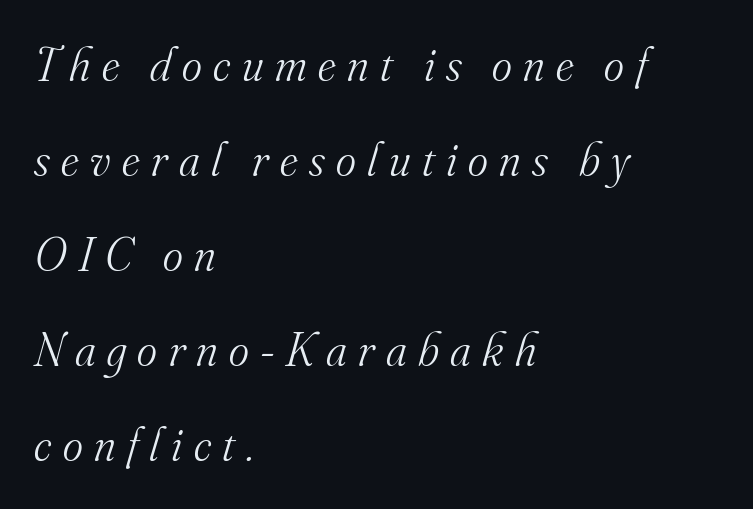
A clean baseline with only descenders dipping below it. Nothing heavy about these letters — not bold at all. Italic: yes, the glyphs are oblique. Tracking here is generous; glyphs stand well apart from one another. In terms of leading, this rendering errs on the spacious side. Is this a sans? No — the strokes have serifs.
